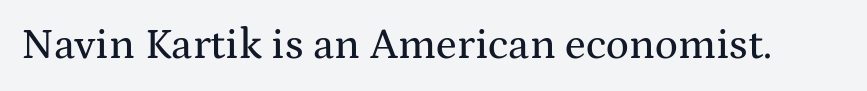
Q: Is the text italic (slanted)? A: No, it is upright.
Q: Is the typeface a serif or a sans-serif typeface? A: Serif.
Q: Is the text underlined? A: No.
Q: Is the spacing between letters normal or unusually wide? A: Normal.
Q: Width (condensed, normal, or wide)? A: Wide.
Q: Stroke contrast? A: Medium.
Q: x-height? A: Medium.
Q: Monospaced? A: No.
